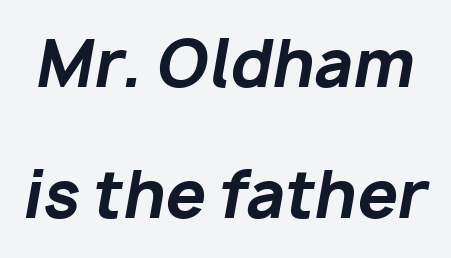
The image shows 64 px bold type, italic (leaning right); set loose line spacing (2.04x), normal letter spacing, not underlined; low stroke contrast and a medium x-height.
